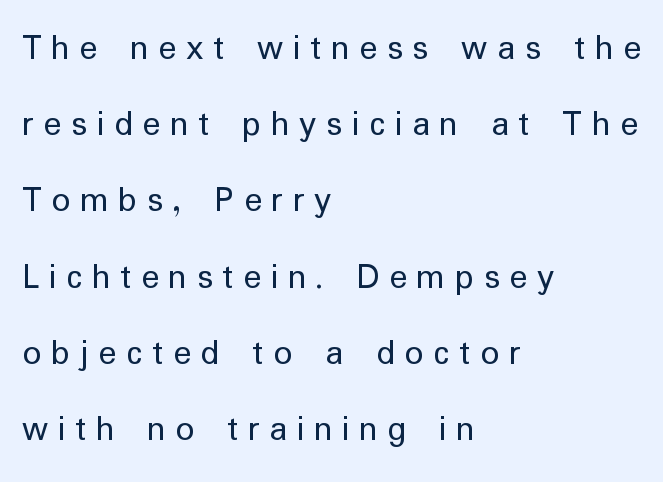
Looks like regular typesetting: each glyph gets only the width it needs. Letterform terminals end flat and unadorned throughout the passage. A clean baseline with only descenders dipping below it. The passage is arranged the way most books set body copy — flush left. The lettering holds an erect, upright posture throughout. Glyph-to-glyph distance is far greater than everyday printed text.
